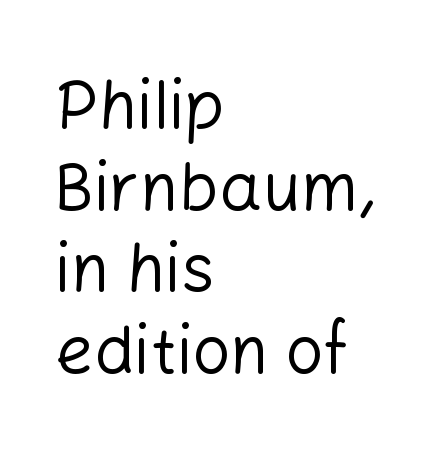
{"serif": "no", "italic": "no", "bold": "no", "weight": "regular", "width": "normal", "stroke_contrast": "low", "x_height": "medium", "monospaced": "no", "underline": "no", "align": "left", "line_spacing_ratio": 1.22, "letter_spacing": "normal", "letter_spacing_em": 0.0, "glyph_px": 67}
